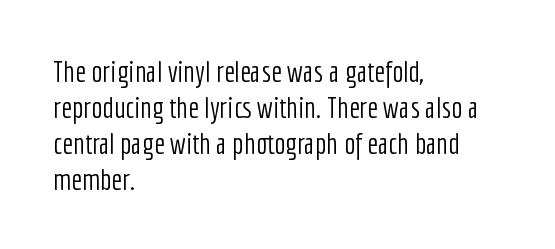
{"serif": "no", "italic": "no", "bold": "no", "weight": "light", "width": "condensed", "stroke_contrast": "low", "x_height": "medium", "monospaced": "no", "underline": "no", "align": "left", "line_spacing_ratio": 1.2, "letter_spacing": "normal", "letter_spacing_em": 0.0, "glyph_px": 30}
